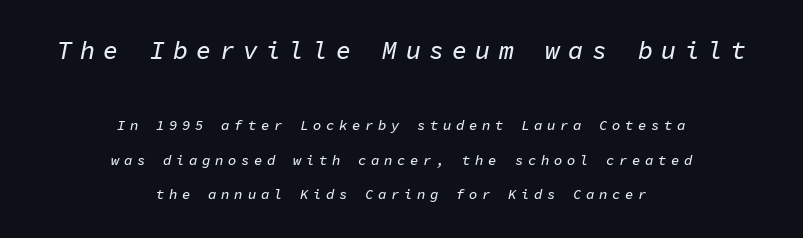
Q: Is the text italic (slanted)? A: Yes, it leans right by about 11 degrees.
Q: Is the text underlined? A: No.
Q: How is the paragraph aligned? A: Centered.
Q: Is the spacing between letters normal or unusually wide? A: Unusually wide.
Q: Is the spacing between lines tight, normal or loose? A: Loose.
Q: Which block of text is set in a larger size, the first (top) or the second (bottom)? A: The first (top) one.
